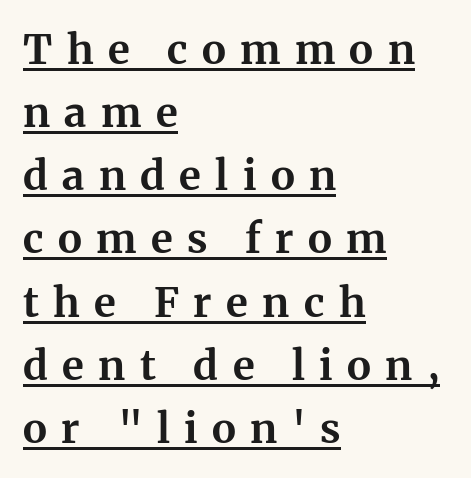
The image shows 41 px bold serif type, upright; set left-aligned, normal line spacing (1.54x), unusually wide letter spacing (+0.35 em), underlined; medium stroke contrast and a medium x-height.
